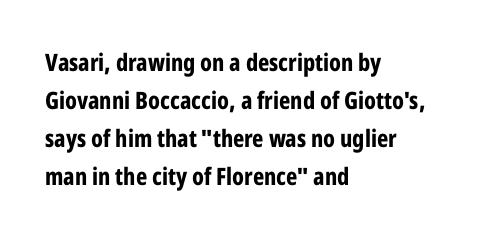
{"italic": "no", "bold": "yes", "underline": "no", "align": "left", "line_spacing": "normal", "line_spacing_ratio": 1.58, "letter_spacing": "normal", "letter_spacing_em": 0.0, "glyph_px": 24}
